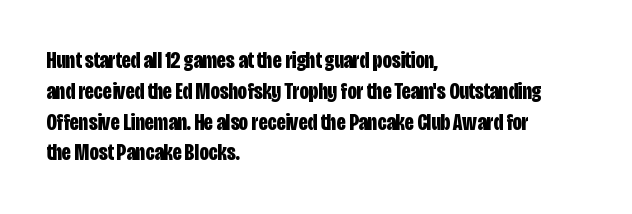
Q: Is the text bold? A: Yes.
Q: Is the text italic (slanted)? A: No, it is upright.
Q: Is the text underlined? A: No.
Q: How is the paragraph aligned? A: Left-aligned.
Q: Is the spacing between letters normal or unusually wide? A: Normal.
Q: Is the spacing between lines tight, normal or loose? A: Normal.
